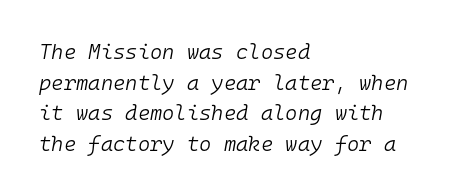
The image shows 21 px text type, italic (leaning right); set left-aligned, normal line spacing (1.46x), normal letter spacing, not underlined.
